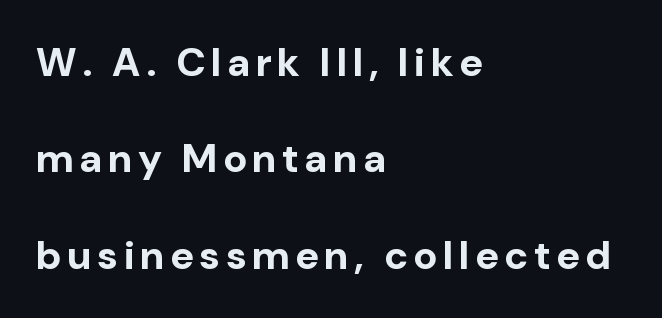
Q: Is the text bold? A: Yes.
Q: Is the text italic (slanted)? A: No, it is upright.
Q: Is the typeface a serif or a sans-serif typeface? A: Sans-serif.
Q: Is the text underlined? A: No.
Q: How is the paragraph aligned? A: Left-aligned.
Q: Is the spacing between lines tight, normal or loose? A: Loose.
Q: Width (condensed, normal, or wide)? A: Normal.
Q: Stroke contrast? A: Low.
Q: x-height? A: Medium.
Q: Monospaced? A: No.
